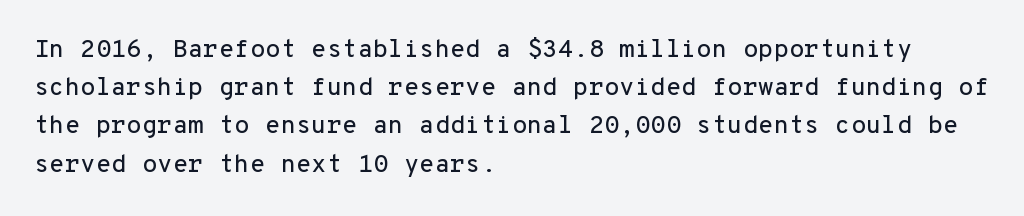
The image shows 25 px text type, upright; set left-aligned, normal line spacing (1.53x), normal letter spacing, not underlined.
